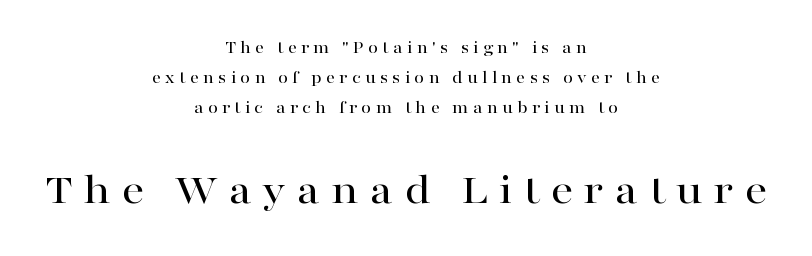
Q: Is the text italic (slanted)? A: No, it is upright.
Q: Is the typeface a serif or a sans-serif typeface? A: Serif.
Q: Is the text underlined? A: No.
Q: How is the paragraph aligned? A: Centered.
Q: Is the spacing between letters normal or unusually wide? A: Unusually wide.
Q: Is the spacing between lines tight, normal or loose? A: Normal.
Q: Which block of text is set in a larger size, the first (top) or the second (bottom)? A: The second (bottom) one.
Q: Width (condensed, normal, or wide)? A: Wide.
Q: Stroke contrast? A: High.
Q: x-height? A: Medium.
Q: Monospaced? A: No.
